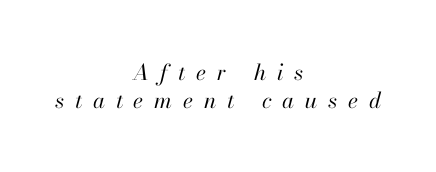
The image shows 22 px text type, italic (leaning right); set centered, normal line spacing (1.27x), unusually wide letter spacing (+0.49 em), not underlined.
